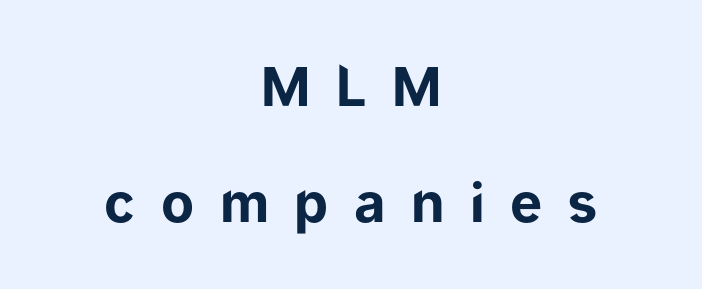
The image shows 54 px bold sans-serif type, upright; set centered, loose line spacing (2.14x), unusually wide letter spacing (+0.47 em), not underlined; low stroke contrast and a medium x-height.
